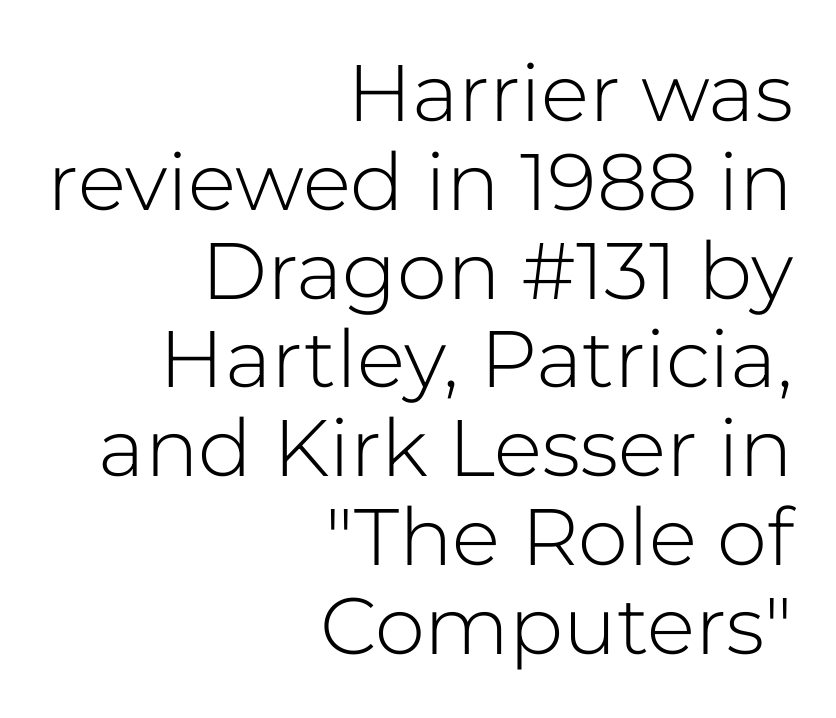
The image shows 80 px light sans-serif type, upright; set right-aligned, tight line spacing (1.11x), normal letter spacing, not underlined; low stroke contrast and a medium x-height.
